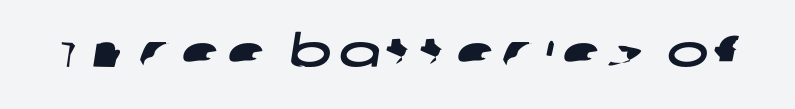
{"serif": "no", "width": "wide", "stroke_contrast": "low", "x_height": "large", "monospaced": "no", "underline": "no", "glyph_px": 44}
